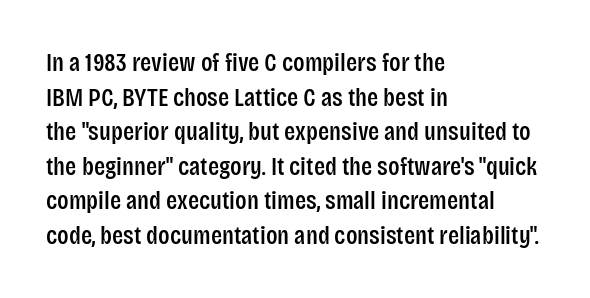
Q: Is the text italic (slanted)? A: No, it is upright.
Q: Is the text underlined? A: No.
Q: How is the paragraph aligned? A: Left-aligned.
Q: Is the spacing between letters normal or unusually wide? A: Normal.
Q: Is the spacing between lines tight, normal or loose? A: Normal.
